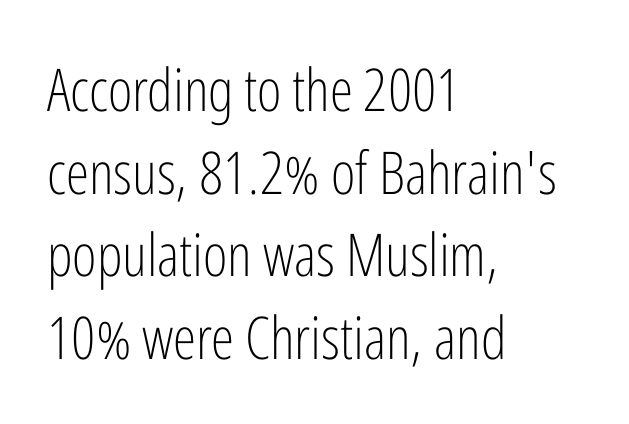
The image shows 59 px light, condensed sans-serif type, upright; set left-aligned, normal line spacing (1.4x), normal letter spacing, not underlined; low stroke contrast and a medium x-height.
